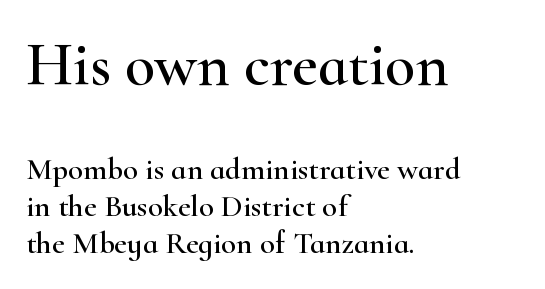
{"serif": "yes", "italic": "no", "width": "wide", "stroke_contrast": "high", "x_height": "small", "monospaced": "no", "underline": "no", "align": "left", "line_spacing_ratio": 1.2, "letter_spacing": "normal", "letter_spacing_em": 0.0, "larger_block": "first", "size_ratio": 2.0, "glyph_px": 62}
